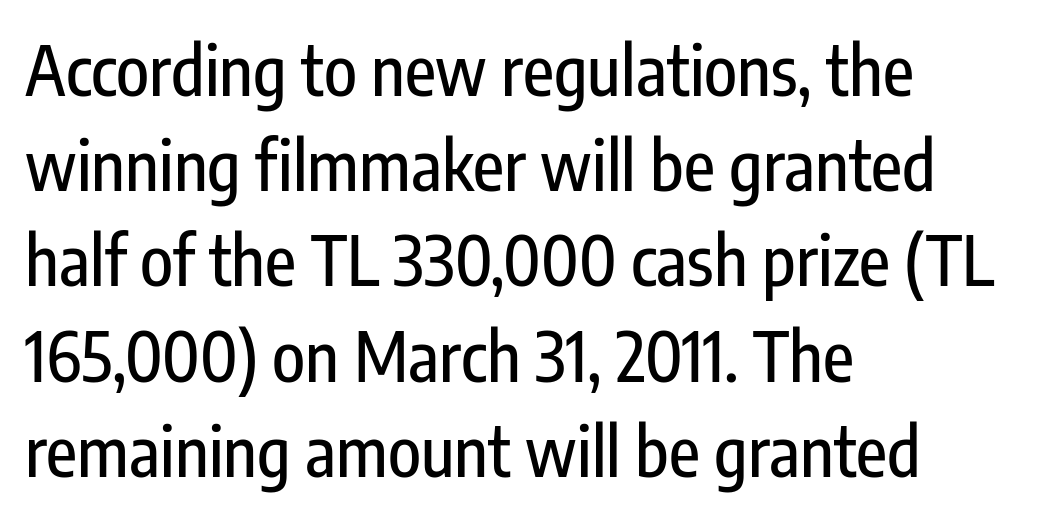
The image shows 68 px condensed sans-serif type, upright; set left-aligned, normal line spacing (1.4x), normal letter spacing, not underlined; low stroke contrast and a medium x-height.
